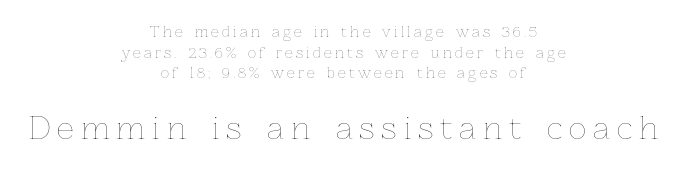
{"italic": "no", "bold": "no", "weight": "thin", "width": "normal", "stroke_contrast": "low", "x_height": "medium", "monospaced": "no", "underline": "no", "align": "center", "line_spacing": "normal", "line_spacing_ratio": 1.47, "letter_spacing": "wide", "letter_spacing_em": 0.23, "larger_block": "second", "size_ratio": 2.14, "glyph_px": 30}
